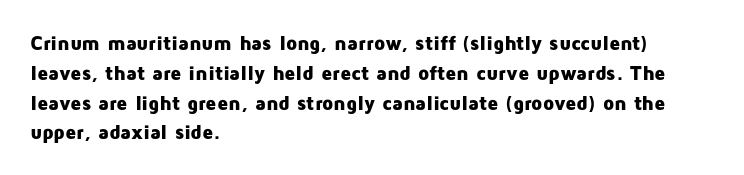
Q: Is the text bold? A: Yes.
Q: Is the text italic (slanted)? A: No, it is upright.
Q: Is the text underlined? A: No.
Q: How is the paragraph aligned? A: Left-aligned.
Q: Is the spacing between letters normal or unusually wide? A: Normal.
Q: Is the spacing between lines tight, normal or loose? A: Normal.
